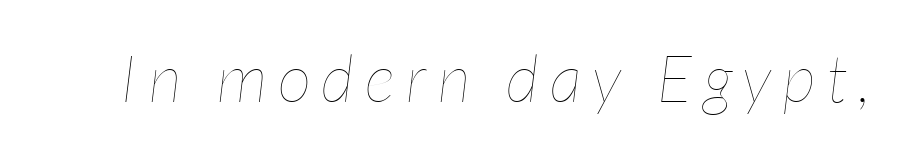
Q: Is the text bold? A: No.
Q: Is the text italic (slanted)? A: Yes, it leans right by about 7 degrees.
Q: Is the text underlined? A: No.
Q: Width (condensed, normal, or wide)? A: Condensed.
Q: Stroke contrast? A: Low.
Q: x-height? A: Medium.
Q: Monospaced? A: No.
